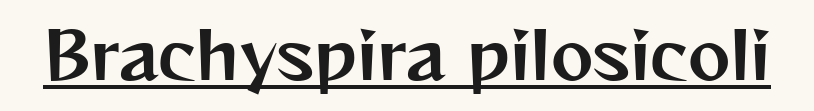
Q: Is the text italic (slanted)? A: No, it is upright.
Q: Is the typeface a serif or a sans-serif typeface? A: Sans-serif.
Q: Is the text underlined? A: Yes.
Q: Is the spacing between letters normal or unusually wide? A: Normal.
Q: Width (condensed, normal, or wide)? A: Normal.
Q: Stroke contrast? A: Medium.
Q: x-height? A: Medium.
Q: Monospaced? A: No.
